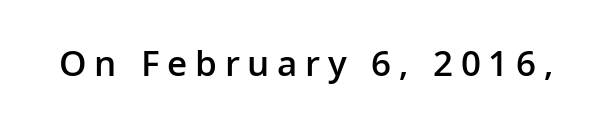
The letters stand straight up with perfectly vertical stems. This rendering widens character spacing well past its baseline value. You could not count columns in this text — the font is proportionally spaced. The zone under the glyphs is completely vacant. Each letter's strokes conclude bluntly, with no projecting serifs.
